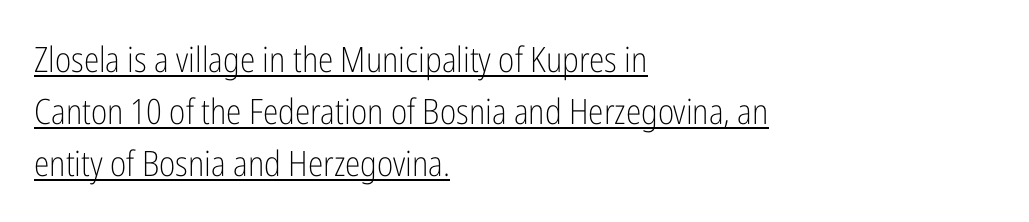
This is sans-serif lettering, the kind often seen on screens and signage. A baseline rule has been typeset under these characters. These lines are rendered in a variable-pitch font. A typesetter would call this zero additional tracking.
